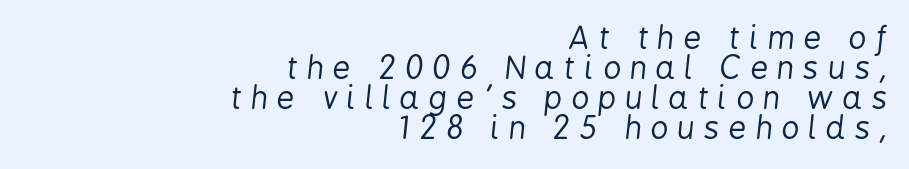
Someone cranked the tracking dial way up on this one. Is the type heavy? It reads as light-to-regular instead. The passage shown is typed in a proportional face where columns would drift. The glyphs are unaccompanied by any horizontal stroke below them. This is oblique type, the kind used for emphasis or titles.
